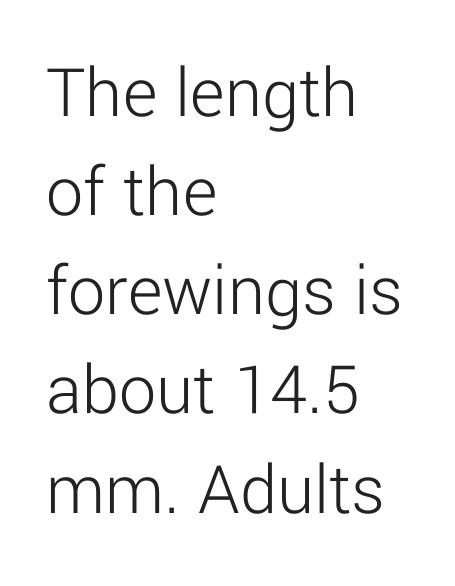
Beneath every word, the page is bare. The rendering anchors every line to the left-hand side. How would I describe the line gaps? Plain and ordinary. In terms of letterspacing, this is plain default setting. A typesetter would mark this as roman, not italic. The face used here is proportionally spaced, like ordinary book or web type.
